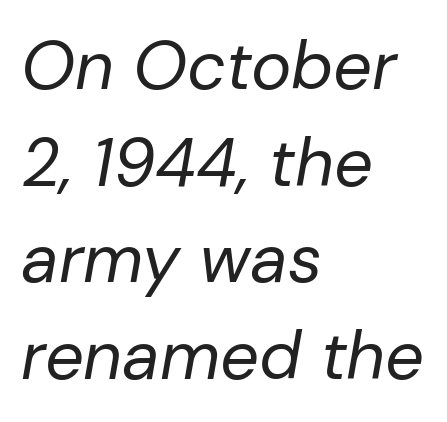
The image shows 68 px regular-weight type, italic (leaning right); set left-aligned, normal line spacing (1.42x), normal letter spacing, not underlined; low stroke contrast and a medium x-height.
